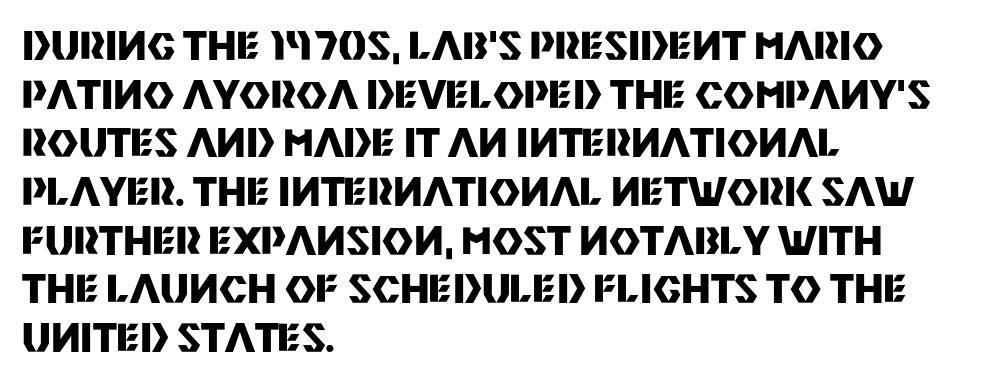
{"serif": "no", "italic": "no", "bold": "yes", "weight": "heavy", "width": "normal", "stroke_contrast": "medium", "x_height": "large", "monospaced": "no", "underline": "no", "align": "left", "line_spacing": "normal", "line_spacing_ratio": 1.28, "letter_spacing": "normal", "letter_spacing_em": 0.0, "glyph_px": 38}
